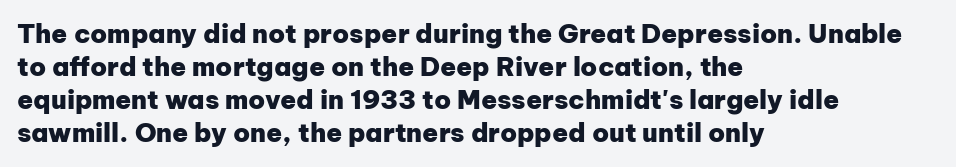
Q: Is the text bold? A: Yes.
Q: Is the text italic (slanted)? A: No, it is upright.
Q: Is the text underlined? A: No.
Q: How is the paragraph aligned? A: Left-aligned.
Q: Is the spacing between letters normal or unusually wide? A: Normal.
Q: Is the spacing between lines tight, normal or loose? A: Normal.
